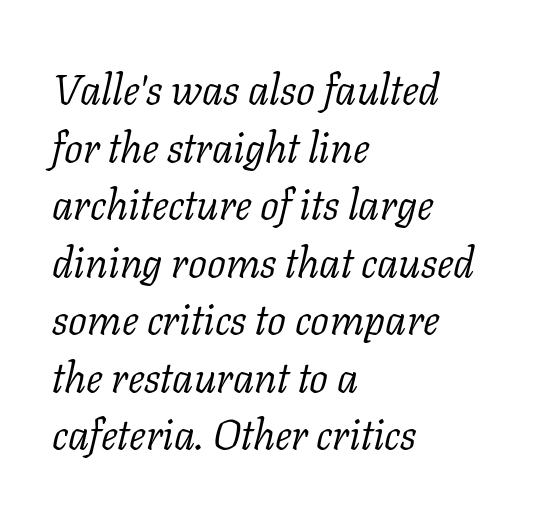
The image shows 42 px light serif type, italic (leaning right); set left-aligned, normal line spacing (1.37x), normal letter spacing, not underlined; low stroke contrast and a medium x-height.
